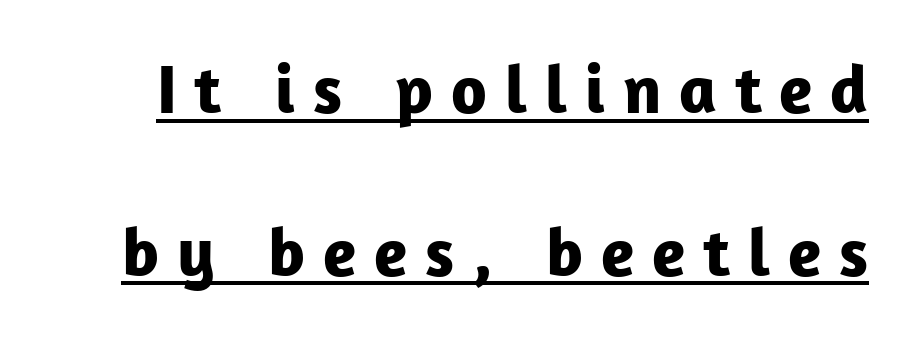
The image shows 69 px bold sans-serif type, upright; set loose line spacing (2.36x), unusually wide letter spacing (+0.26 em), underlined; low stroke contrast and a medium x-height.
